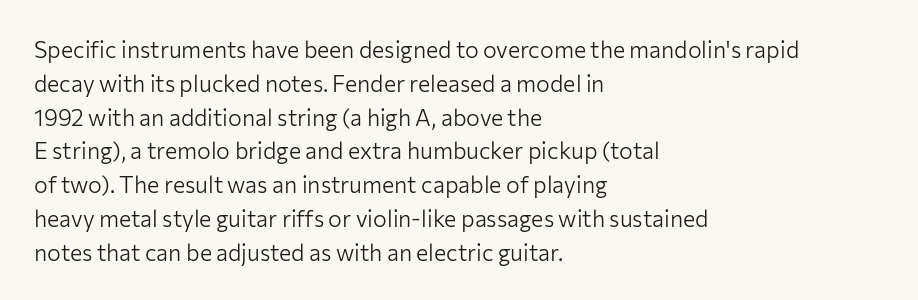
Just letters on the line, the space beneath them empty. Evenly set lines give the paragraph a standard silhouette. Heft: none added — not bold. Notice how the passage keeps a crisp vertical edge on the left only. No extra tracking has been applied to these lines. A roman cut, with each character standing at attention.
